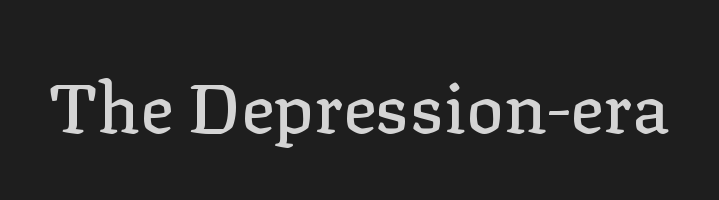
The image shows 70 px serif type, upright; set normal letter spacing, not underlined; low stroke contrast and a medium x-height.
